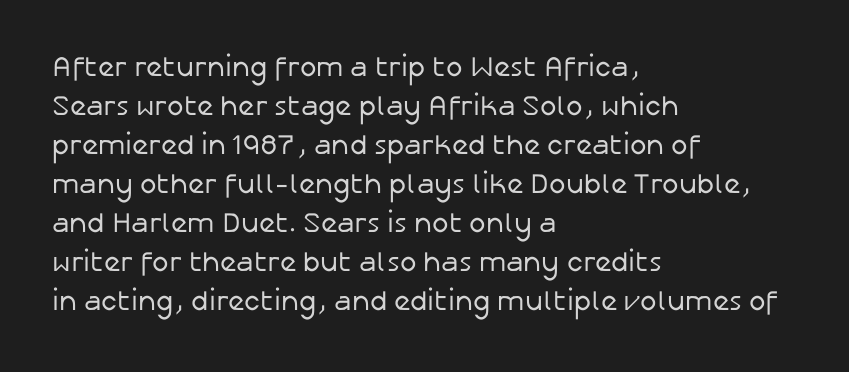
Q: Is the text bold? A: No.
Q: Is the text italic (slanted)? A: No, it is upright.
Q: Is the typeface a serif or a sans-serif typeface? A: Sans-serif.
Q: Is the text underlined? A: No.
Q: How is the paragraph aligned? A: Left-aligned.
Q: Is the spacing between letters normal or unusually wide? A: Normal.
Q: Is the spacing between lines tight, normal or loose? A: Normal.
Q: Width (condensed, normal, or wide)? A: Normal.
Q: Stroke contrast? A: Low.
Q: x-height? A: Medium.
Q: Monospaced? A: No.
